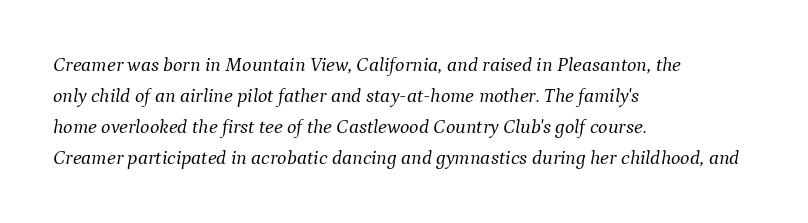
The weight tops out at a normal text grade. Characters are canted at an angle relative to the baseline's perpendicular. Horizontal alignment here is leftward, the default for most running prose. Glyph-to-glyph distance matches everyday printed text. The lines sit at an ordinary, default distance from one another. No word sits above an underline.
